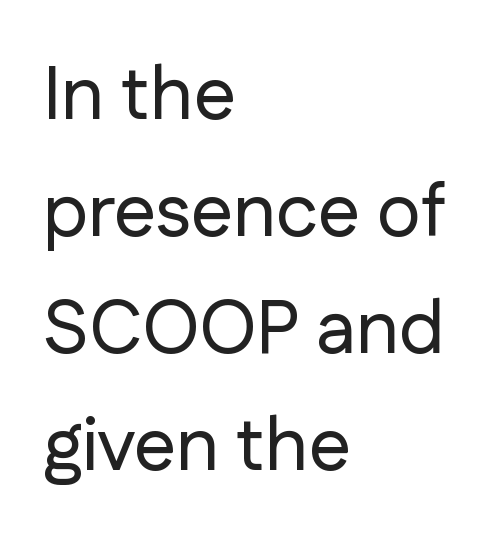
Q: Is the text italic (slanted)? A: No, it is upright.
Q: Is the typeface a serif or a sans-serif typeface? A: Sans-serif.
Q: Is the text underlined? A: No.
Q: How is the paragraph aligned? A: Left-aligned.
Q: Is the spacing between letters normal or unusually wide? A: Normal.
Q: Is the spacing between lines tight, normal or loose? A: Normal.
Q: Width (condensed, normal, or wide)? A: Normal.
Q: Stroke contrast? A: Low.
Q: x-height? A: Medium.
Q: Monospaced? A: No.
